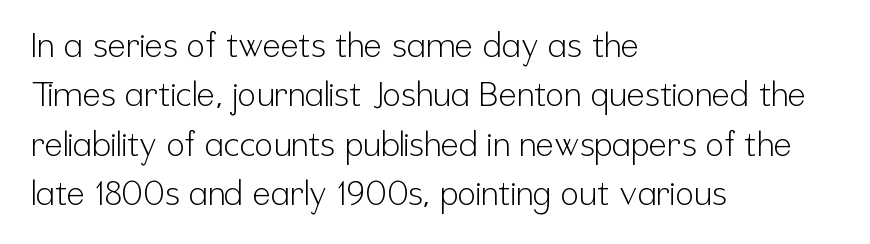
{"serif": "no", "italic": "no", "bold": "no", "weight": "light", "width": "condensed", "stroke_contrast": "low", "x_height": "medium", "monospaced": "no", "underline": "no", "align": "left", "line_spacing": "normal", "line_spacing_ratio": 1.45, "letter_spacing": "normal", "letter_spacing_em": 0.0, "glyph_px": 34}
